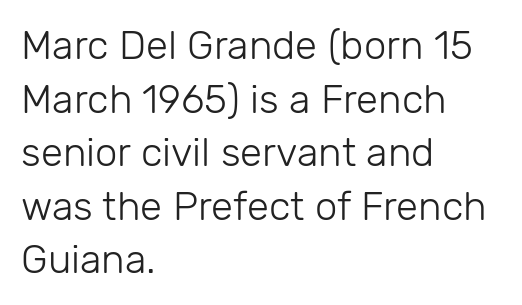
{"serif": "no", "italic": "no", "bold": "no", "weight": "light", "width": "normal", "stroke_contrast": "low", "x_height": "medium", "monospaced": "no", "underline": "no", "align": "left", "line_spacing": "normal", "line_spacing_ratio": 1.34, "letter_spacing": "normal", "letter_spacing_em": 0.0, "glyph_px": 40}
